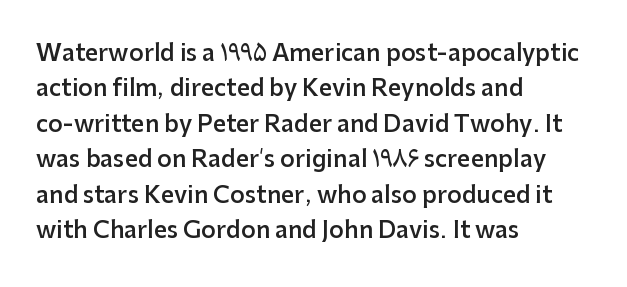
The image shows 23 px text type, upright; set left-aligned, normal line spacing (1.54x), normal letter spacing, not underlined.
